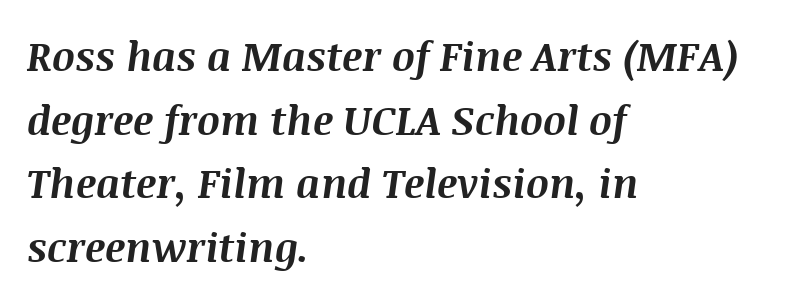
The image shows 40 px bold type, italic (leaning right); set left-aligned, normal line spacing (1.59x), normal letter spacing, not underlined; medium stroke contrast and a large x-height.
